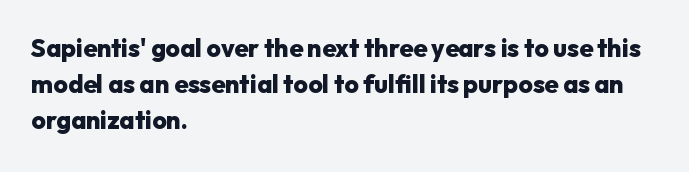
The image shows 25 px bold type, upright; set left-aligned, normal line spacing (1.45x), normal letter spacing, not underlined.
